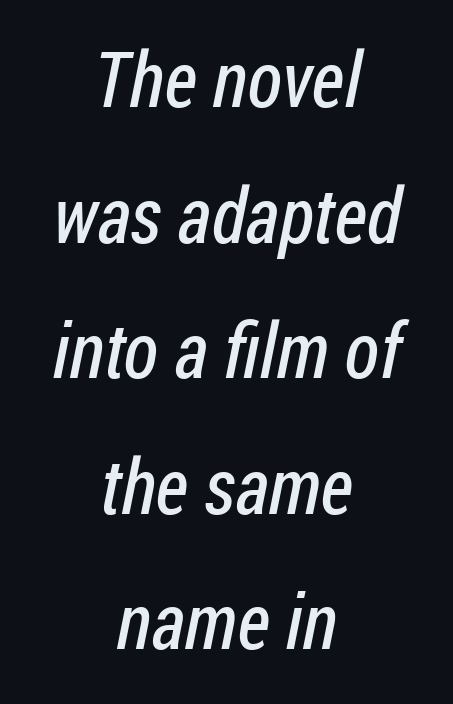
{"serif": "no", "bold": "no", "weight": "regular", "width": "condensed", "stroke_contrast": "low", "x_height": "medium", "monospaced": "no", "underline": "no", "align": "center", "line_spacing_ratio": 1.76, "letter_spacing": "normal", "letter_spacing_em": 0.0, "glyph_px": 77}
